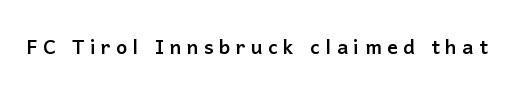
The image shows 26 px text type, upright; set unusually wide letter spacing (+0.21 em), not underlined.
